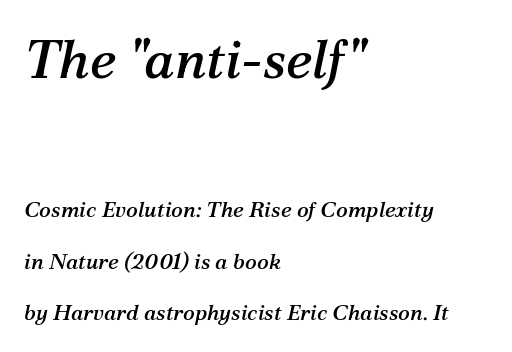
Q: Is the text italic (slanted)? A: Yes, it leans right by about 12 degrees.
Q: Is the typeface a serif or a sans-serif typeface? A: Serif.
Q: Is the text underlined? A: No.
Q: How is the paragraph aligned? A: Left-aligned.
Q: Is the spacing between letters normal or unusually wide? A: Normal.
Q: Is the spacing between lines tight, normal or loose? A: Loose.
Q: Which block of text is set in a larger size, the first (top) or the second (bottom)? A: The first (top) one.
Q: Width (condensed, normal, or wide)? A: Normal.
Q: Stroke contrast? A: Medium.
Q: x-height? A: Medium.
Q: Monospaced? A: No.
